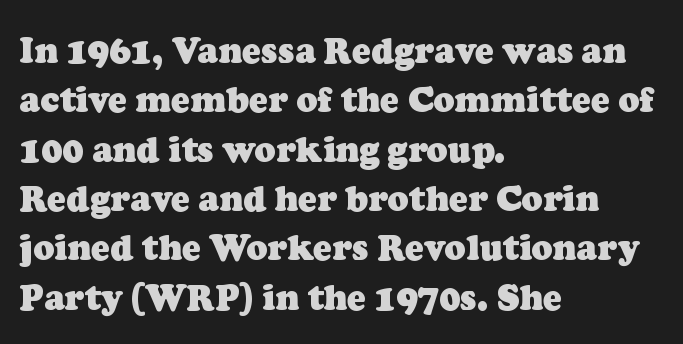
The image shows 35 px heavy serif type; set left-aligned, normal line spacing (1.41x), normal letter spacing, not underlined; low stroke contrast and a medium x-height.
